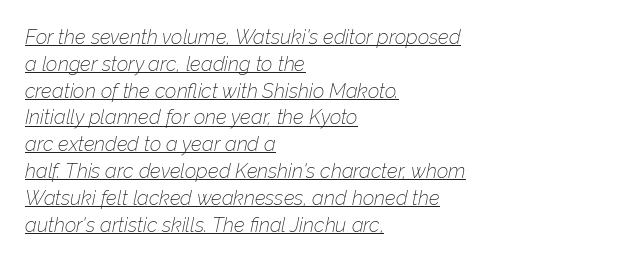
The image shows 20 px text type, italic (leaning right); set left-aligned, normal line spacing (1.34x), normal letter spacing, underlined.
